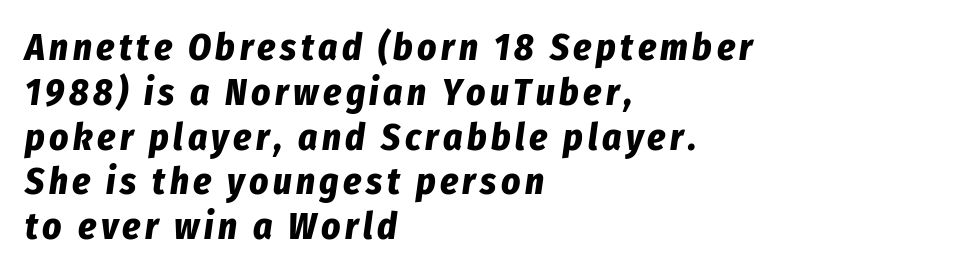
{"italic": "yes", "lean": "right", "slant_degrees": 8, "bold": "yes", "weight": "bold", "width": "condensed", "stroke_contrast": "low", "x_height": "medium", "monospaced": "no", "underline": "no", "align": "left", "line_spacing_ratio": 1.21, "glyph_px": 37}
